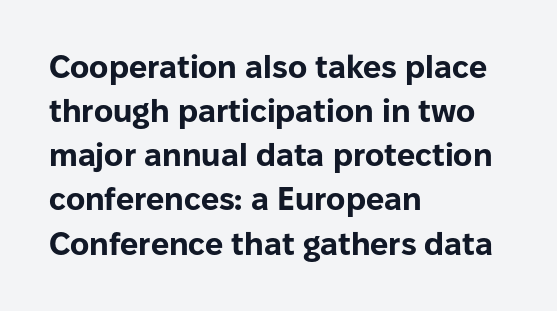
{"serif": "no", "italic": "no", "bold": "yes", "weight": "bold", "width": "normal", "stroke_contrast": "low", "x_height": "medium", "monospaced": "no", "underline": "no", "align": "left", "line_spacing": "normal", "line_spacing_ratio": 1.38, "letter_spacing": "normal", "letter_spacing_em": 0.0, "glyph_px": 32}
